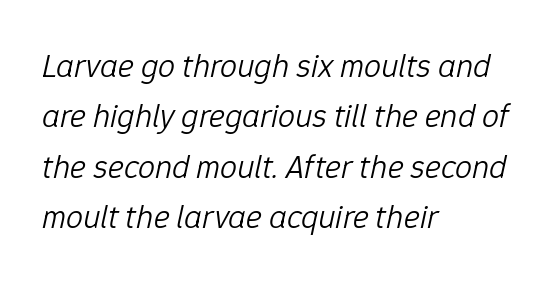
{"italic": "yes", "lean": "right", "slant_degrees": 12, "bold": "no", "weight": "light", "width": "normal", "stroke_contrast": "low", "x_height": "medium", "monospaced": "no", "underline": "no", "align": "left", "line_spacing": "normal", "line_spacing_ratio": 1.48, "letter_spacing": "normal", "letter_spacing_em": 0.0, "glyph_px": 34}
